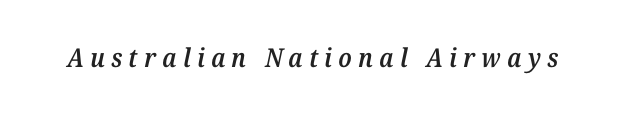
Q: Is the text bold? A: Semi-bold.
Q: Is the text italic (slanted)? A: Yes, it leans right by about 12 degrees.
Q: Is the text underlined? A: No.
Q: Is the spacing between letters normal or unusually wide? A: Unusually wide.
